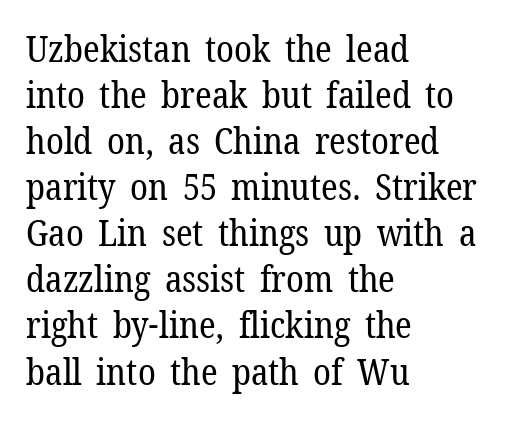
A typesetter would call this proportional, since set widths differ per character. Does the type have serifs? Yes, each stem ends in a small foot. Type without underlining. Quick note: interline space is typical.
